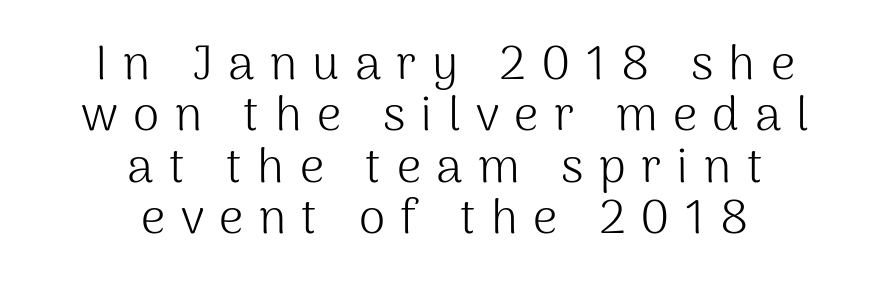
No word sits above an underline. Spacing verdict: proportional, widths tailored to each character. These lines huddle together more closely than default settings would place them. The lines in this sample share a center point and differ in where they start and stop. Style check: upright.
